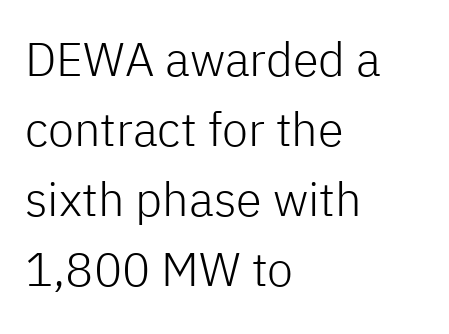
Regarding leading, the lines here are spaced in the standard way. Letterform terminals end flat and unadorned throughout the passage. Every character sits straight up, as roman type does. The rendering uses natural spacing where letterforms have individual widths.
